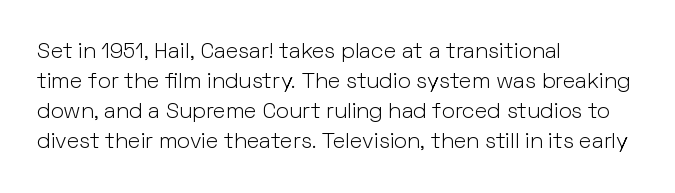
Reading down the column, the eye jumps a familiar distance to each next line. Left-aligned paragraph, ragged on the right. Check under the words: just untouched page. Nope, not italic — everything's standing straight.
